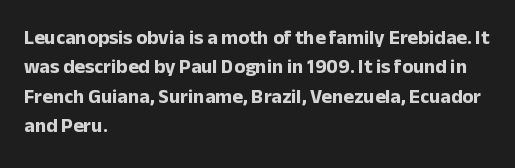
Q: Is the text bold? A: Yes.
Q: Is the text italic (slanted)? A: No, it is upright.
Q: Is the text underlined? A: No.
Q: How is the paragraph aligned? A: Left-aligned.
Q: Is the spacing between letters normal or unusually wide? A: Normal.
Q: Is the spacing between lines tight, normal or loose? A: Normal.
